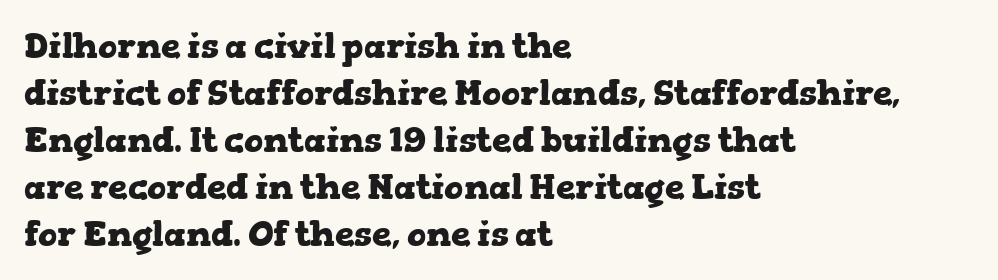
{"serif": "yes", "italic": "no", "bold": "yes", "weight": "heavy", "width": "wide", "stroke_contrast": "low", "x_height": "medium", "monospaced": "no", "underline": "no", "align": "left", "line_spacing": "normal", "line_spacing_ratio": 1.34, "letter_spacing": "normal", "letter_spacing_em": 0.0, "glyph_px": 35}
